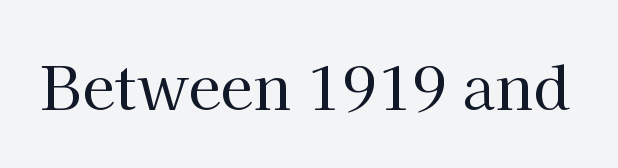
You could not count columns in this text — the font is proportionally spaced. Notice how the stems are strictly vertical — no italics here. The words here are not underlined. Weight: in the light-to-regular range. This sample uses plain, unmodified letter spacing. The designer went with a serif here, giving each stem small feet.
